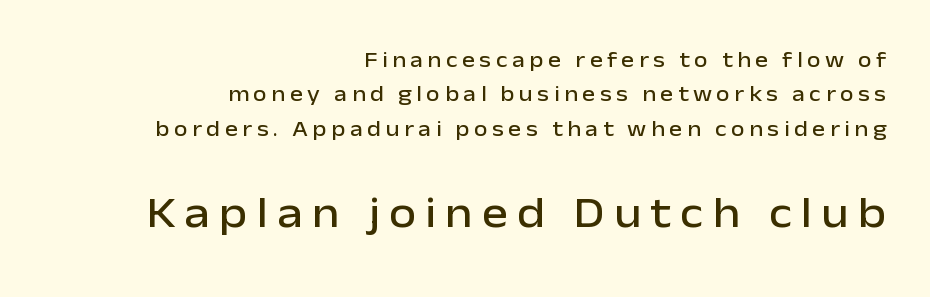
The image shows 44 px sans-serif type, upright; set right-aligned, normal line spacing (1.56x), unusually wide letter spacing (+0.21 em), not underlined; the second (bottom) block is 2.0x larger; low stroke contrast and a medium x-height.
